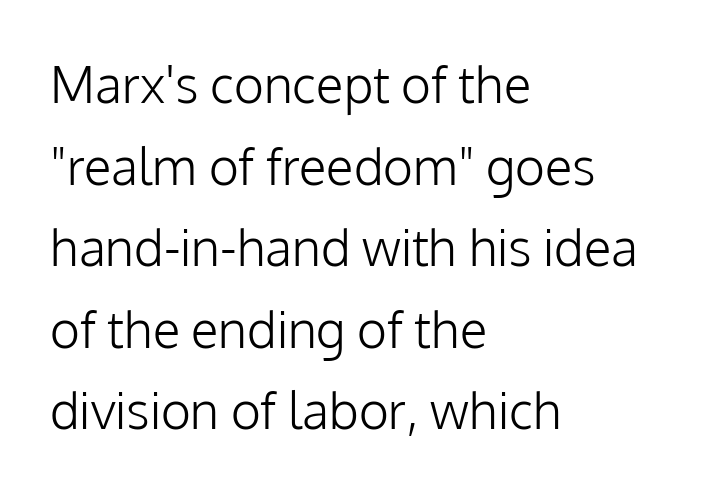
You could not count columns in this text — the font is proportionally spaced. Honestly, the letter spacing is just normal — you wouldn't notice it. Is the type heavy? It reads as light-to-regular instead. Students, observe: this is what conventionally led text looks like. The letters carry no serifs — their stems end cleanly without finishing strokes.
